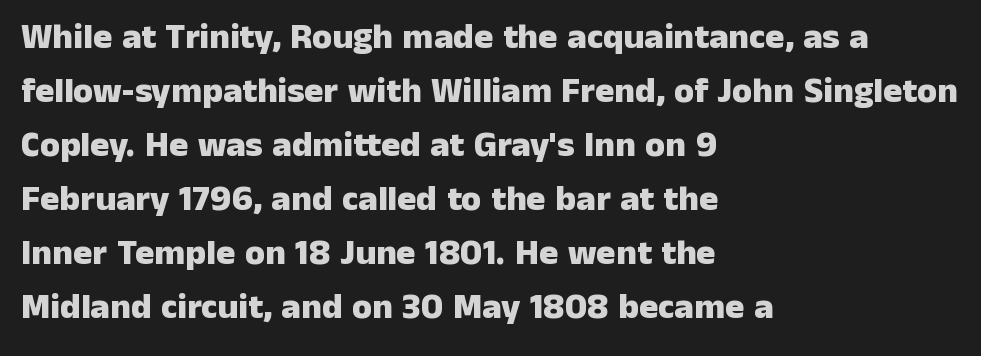
Q: Is the text bold? A: Yes.
Q: Is the text italic (slanted)? A: No, it is upright.
Q: Is the typeface a serif or a sans-serif typeface? A: Sans-serif.
Q: Is the text underlined? A: No.
Q: How is the paragraph aligned? A: Left-aligned.
Q: Is the spacing between letters normal or unusually wide? A: Normal.
Q: Is the spacing between lines tight, normal or loose? A: Normal.
Q: Width (condensed, normal, or wide)? A: Normal.
Q: Stroke contrast? A: Low.
Q: x-height? A: Medium.
Q: Monospaced? A: No.
